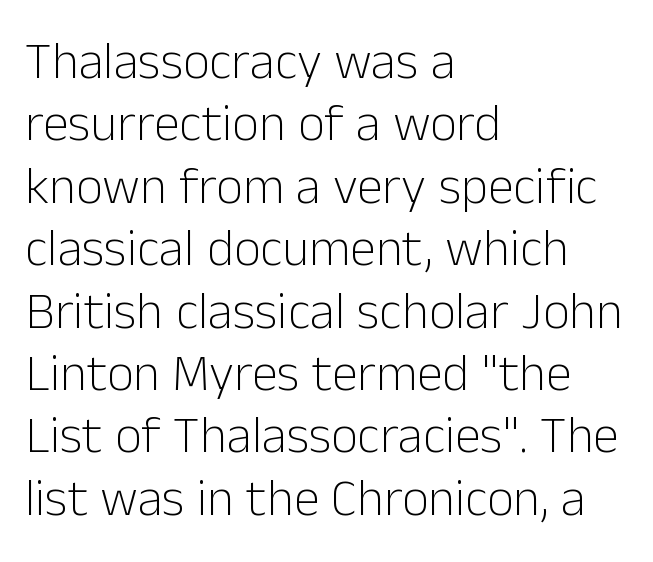
The image shows 52 px light sans-serif type, upright; set left-aligned, line spacing 1.2x, normal letter spacing, not underlined; low stroke contrast and a medium x-height.
